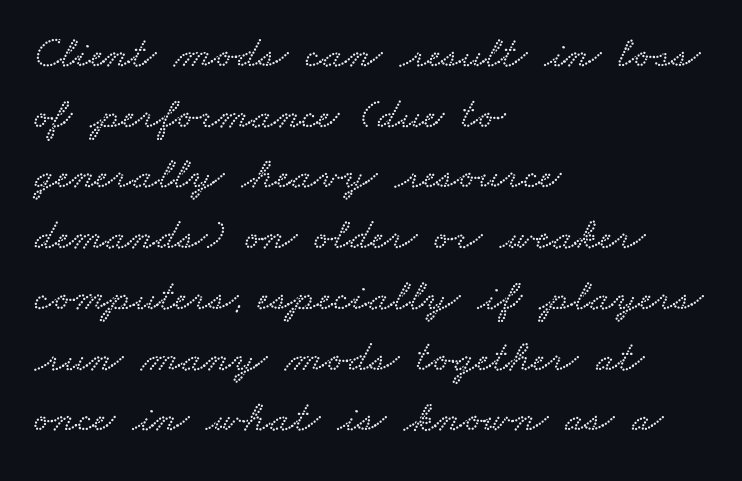
{"width": "wide", "stroke_contrast": "low", "x_height": "small", "monospaced": "no", "underline": "no", "align": "left", "line_spacing": "normal", "line_spacing_ratio": 1.35, "letter_spacing": "normal", "letter_spacing_em": 0.0, "glyph_px": 45}
